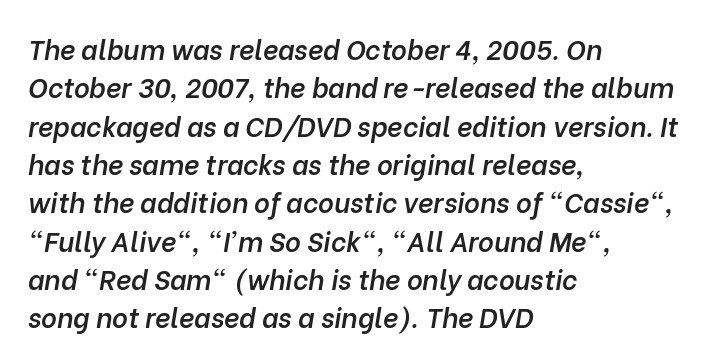
Decoration check: the copy has no underline. Does the leading feel generous? No, just average. This sample uses plain, unmodified letter spacing. An italicized treatment has been applied to the whole sample. The letters are semibold — heavier than regular but short of a full bold.
